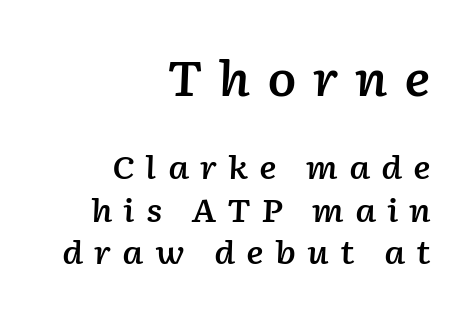
The upper block of text is set noticeably larger than the block beneath it. The zone under the glyphs is completely vacant. A typesetter would call this proportional, since set widths differ per character. Characters follow at a spacing far wider than the type designer built in. The line-height multiplier appears to be the usual default. A student would call this right alignment; a typographer would say flush right, rag left.
